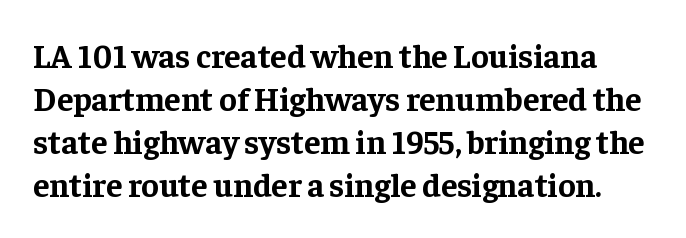
The image shows 33 px bold serif type, upright; set normal line spacing (1.3x), normal letter spacing, not underlined; low stroke contrast and a medium x-height.
